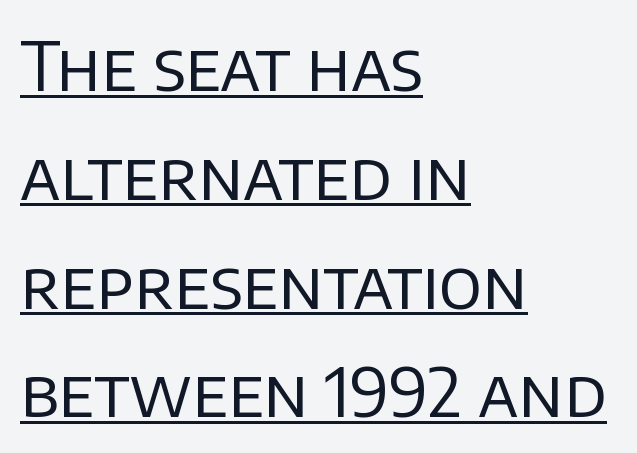
Q: Is the text bold? A: No.
Q: Is the text italic (slanted)? A: No, it is upright.
Q: Is the typeface a serif or a sans-serif typeface? A: Sans-serif.
Q: Is the text underlined? A: Yes.
Q: How is the paragraph aligned? A: Left-aligned.
Q: Is the spacing between letters normal or unusually wide? A: Normal.
Q: Is the spacing between lines tight, normal or loose? A: Normal.
Q: Width (condensed, normal, or wide)? A: Normal.
Q: Stroke contrast? A: Low.
Q: x-height? A: Large.
Q: Monospaced? A: No.
